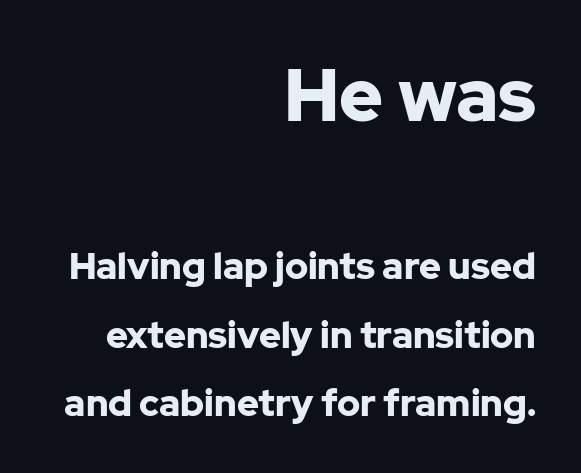
Q: Is the text bold? A: Yes.
Q: Is the text italic (slanted)? A: No, it is upright.
Q: Is the typeface a serif or a sans-serif typeface? A: Sans-serif.
Q: Is the text underlined? A: No.
Q: How is the paragraph aligned? A: Right-aligned.
Q: Is the spacing between letters normal or unusually wide? A: Normal.
Q: Which block of text is set in a larger size, the first (top) or the second (bottom)? A: The first (top) one.
Q: Width (condensed, normal, or wide)? A: Normal.
Q: Stroke contrast? A: Low.
Q: x-height? A: Medium.
Q: Monospaced? A: No.
